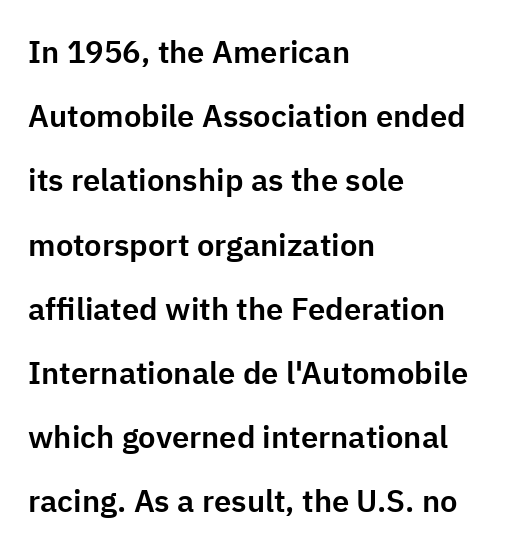
Look at the bottom of the vertical strokes: they stop flat, with no serifs. These lines stand farther apart than default settings would place them. The axis of the letterforms is exactly vertical. This rendering uses left alignment, leaving the right contour irregular.
